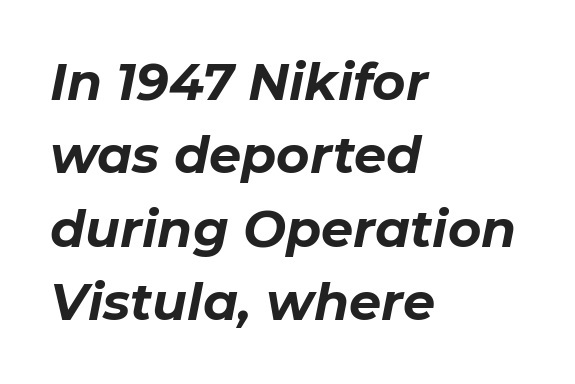
The compositor pushed each line to the left boundary. Chunky letters — that's bold for sure. Words float on clear page, feet unadorned. The leading is moderate, giving the passage an even texture. The letters advance in unequal steps, a hallmark of proportional type.
